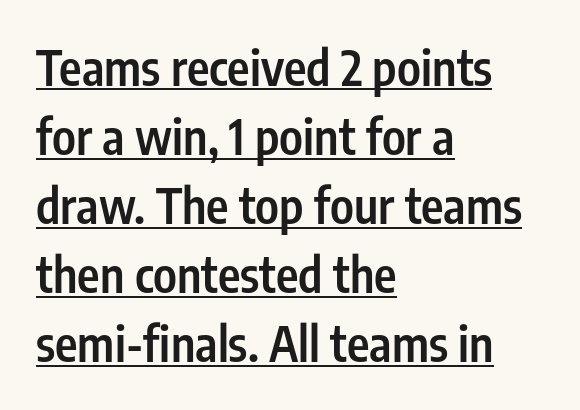
Q: Is the text bold? A: Semi-bold.
Q: Is the text italic (slanted)? A: No, it is upright.
Q: Is the typeface a serif or a sans-serif typeface? A: Sans-serif.
Q: Is the text underlined? A: Yes.
Q: How is the paragraph aligned? A: Left-aligned.
Q: Is the spacing between letters normal or unusually wide? A: Normal.
Q: Is the spacing between lines tight, normal or loose? A: Normal.
Q: Width (condensed, normal, or wide)? A: Condensed.
Q: Stroke contrast? A: Low.
Q: x-height? A: Medium.
Q: Monospaced? A: No.
